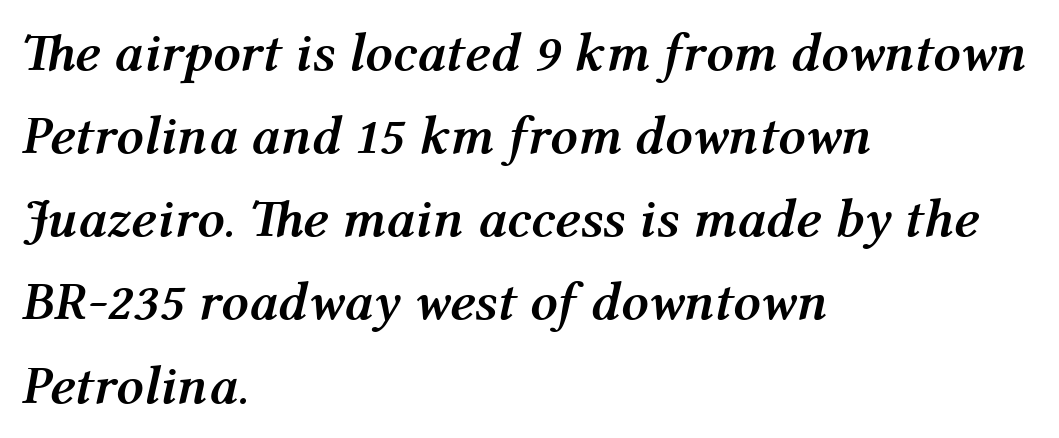
The face used here is rendered with its standard letterfit. This sample is left-justified, so line endings fall wherever the words run out. Heavy-handed strokes throughout: this text is bold. Unmarked baselines from the first word to the last. You could not count columns in this text — the font is proportionally spaced. How would I describe the line gaps? Plain and ordinary.
